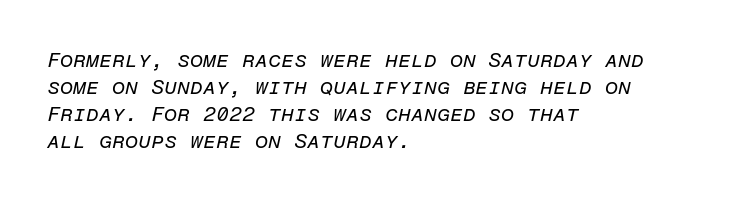
{"italic": "yes", "lean": "right", "slant_degrees": 12, "bold": "no", "underline": "no", "align": "left", "line_spacing": "normal", "line_spacing_ratio": 1.28, "letter_spacing": "normal", "letter_spacing_em": 0.0, "glyph_px": 21}
